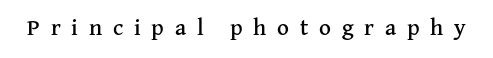
{"italic": "no", "underline": "no", "letter_spacing": "wide", "letter_spacing_em": 0.47, "glyph_px": 23}
